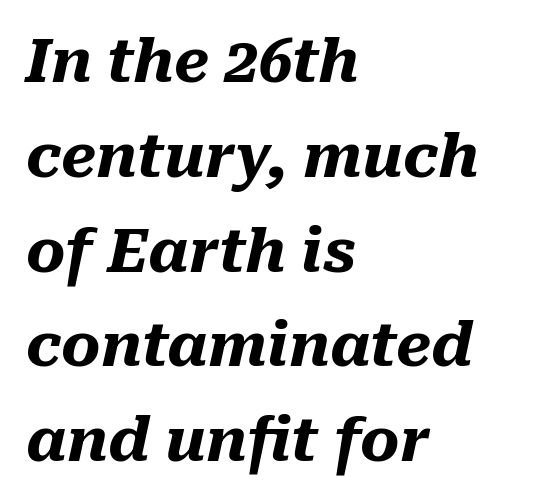
The image shows 60 px heavy type, italic (leaning right); set left-aligned, normal line spacing (1.58x), normal letter spacing, not underlined; medium stroke contrast and a medium x-height.
